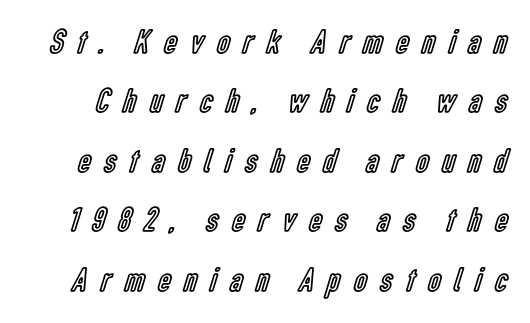
The baseline area is clear. Quick note: interline space is typical. The tracking jumps out immediately: characters are airy and widely separated. Proportional: the letters do not fall into vertical columns.
